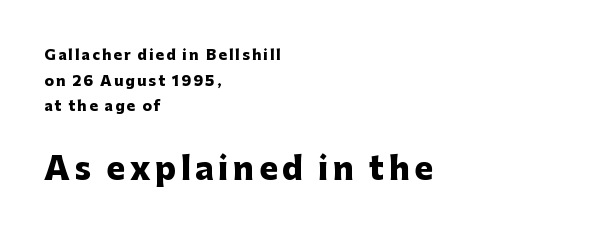
Horizontal alignment here is leftward, the default for most running prose. Is this a sans? Yes — the strokes have no serifs. Lines of text with bare space underneath. The block sitting lower on the canvas is the one with enlarged characters.
